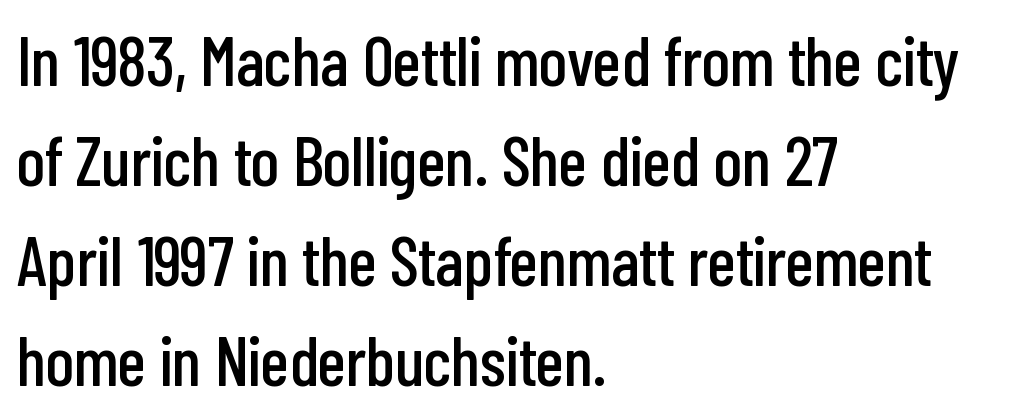
The vertical gap from one line to the next is medium. Characters follow at the spacing the type designer built in. What kind of face is this? One without serifs — a sans. Think of a printed novel: that variable character pitch is what you see here.
